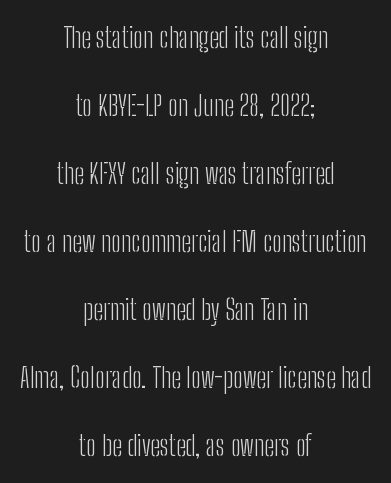
The horizontal fit of the characters is conventional and even. The type family on display is of the sans-serif kind. Does the leading feel generous? Absolutely, it's lavish. Letters rest on an invisible, unmarked baseline. If you folded the block vertically in half, each line would mirror itself in length. Do the characters align in a grid? No, the font is proportional.
